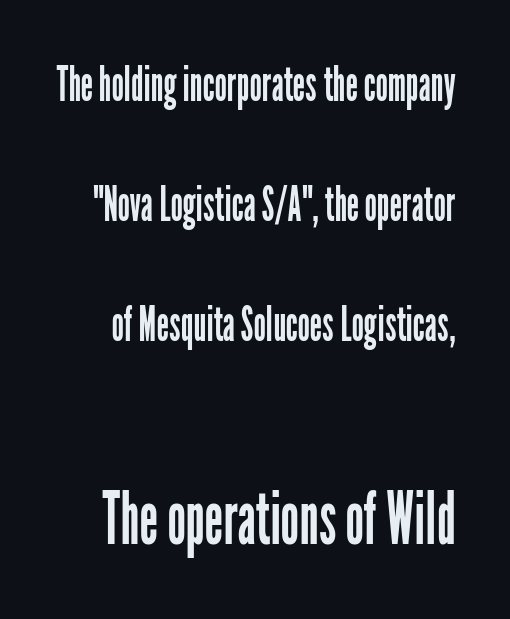
These lines stand farther apart than default settings would place them. Quick note: underline off. Is the stroke heavy? The answer is a plain regular-or-lighter. In terms of posture, this sample is upright. You could not count columns in this text — the font is proportionally spaced.
